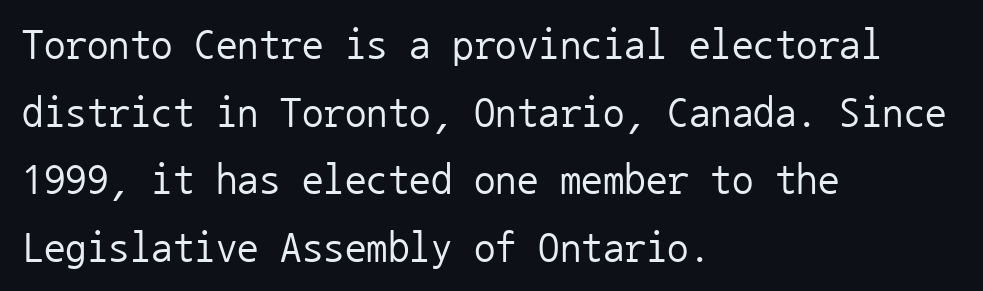
Q: Is the text bold? A: No.
Q: Is the text italic (slanted)? A: No, it is upright.
Q: Is the typeface a serif or a sans-serif typeface? A: Sans-serif.
Q: Is the text underlined? A: No.
Q: How is the paragraph aligned? A: Left-aligned.
Q: Is the spacing between letters normal or unusually wide? A: Normal.
Q: Is the spacing between lines tight, normal or loose? A: Normal.
Q: Width (condensed, normal, or wide)? A: Normal.
Q: Stroke contrast? A: Low.
Q: x-height? A: Medium.
Q: Monospaced? A: Yes.
